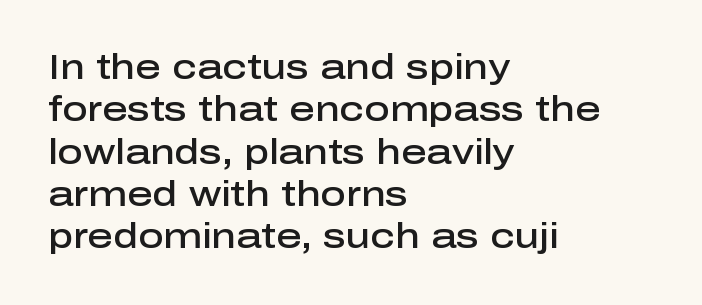
The image shows 35 px semibold sans-serif type, upright; set left-aligned, line spacing 1.21x, normal letter spacing, not underlined; low stroke contrast and a medium x-height.
